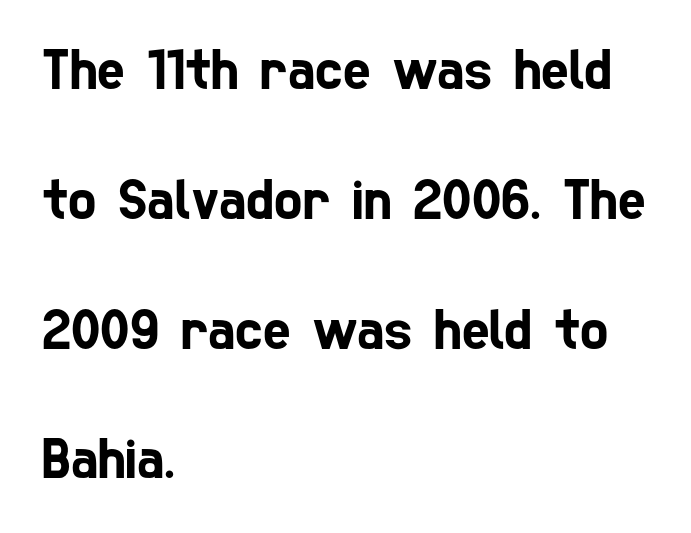
The image shows 59 px condensed sans-serif type; set left-aligned, loose line spacing (2.2x), normal letter spacing, not underlined; low stroke contrast and a medium x-height.
